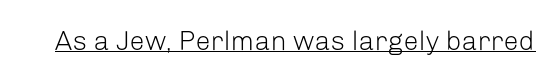
Q: Is the text bold? A: No.
Q: Is the text italic (slanted)? A: No, it is upright.
Q: Is the text underlined? A: Yes.
Q: Is the spacing between letters normal or unusually wide? A: Normal.
